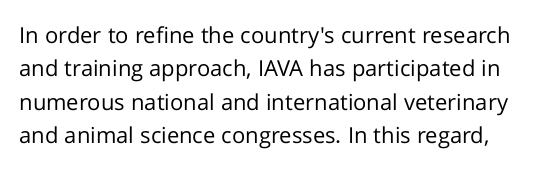
{"italic": "no", "bold": "no", "underline": "no", "line_spacing": "normal", "line_spacing_ratio": 1.52, "letter_spacing": "normal", "letter_spacing_em": 0.0, "glyph_px": 22}
